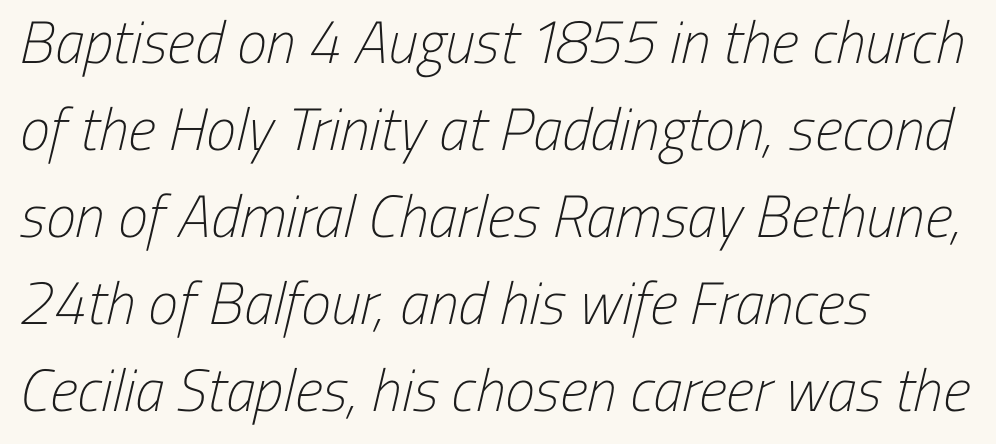
The image shows 60 px light, condensed sans-serif type; set left-aligned, normal line spacing (1.45x), normal letter spacing, not underlined; low stroke contrast and a medium x-height.
